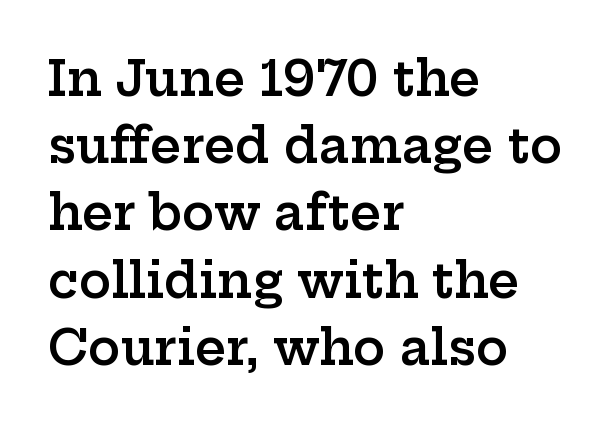
{"serif": "yes", "italic": "no", "bold": "semi", "weight": "semibold", "width": "wide", "stroke_contrast": "low", "x_height": "medium", "monospaced": "no", "underline": "no", "align": "left", "line_spacing": "normal", "line_spacing_ratio": 1.4, "letter_spacing": "normal", "letter_spacing_em": 0.0, "glyph_px": 48}
